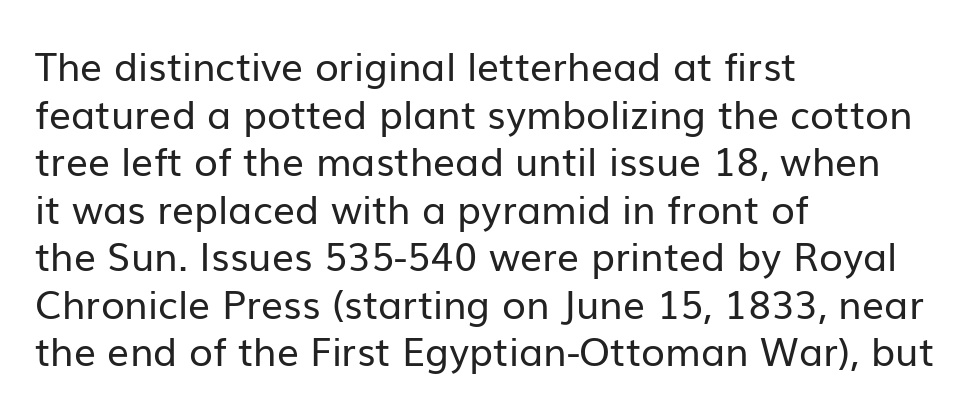
The image shows 39 px regular-weight sans-serif type, upright; set left-aligned, line spacing 1.22x, normal letter spacing, not underlined; low stroke contrast and a medium x-height.
